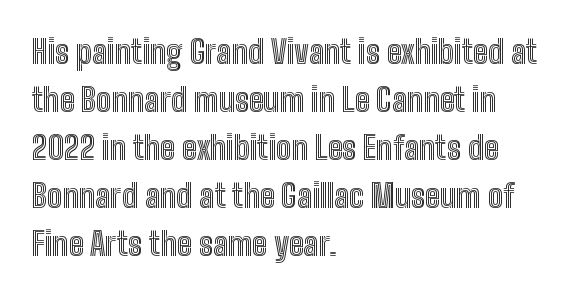
Q: Is the text italic (slanted)? A: No, it is upright.
Q: Is the text underlined? A: No.
Q: How is the paragraph aligned? A: Left-aligned.
Q: Is the spacing between letters normal or unusually wide? A: Normal.
Q: Is the spacing between lines tight, normal or loose? A: Normal.
Q: Width (condensed, normal, or wide)? A: Condensed.
Q: x-height? A: Medium.
Q: Monospaced? A: No.
